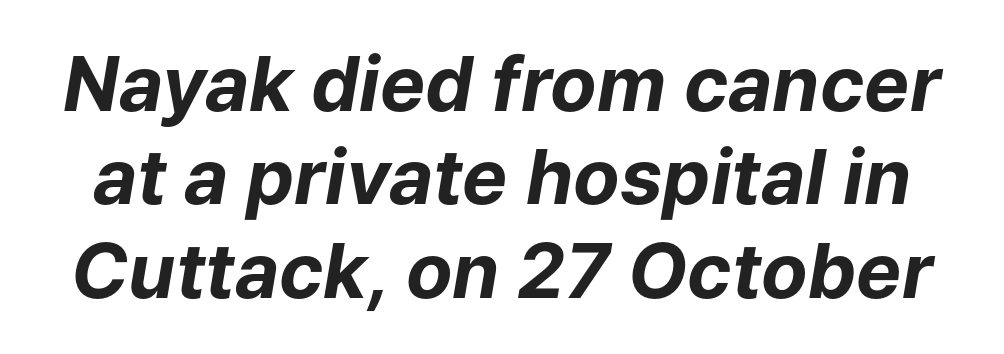
The image shows 76 px bold type, italic (leaning right); set line spacing 1.23x, normal letter spacing, not underlined; low stroke contrast and a medium x-height.
